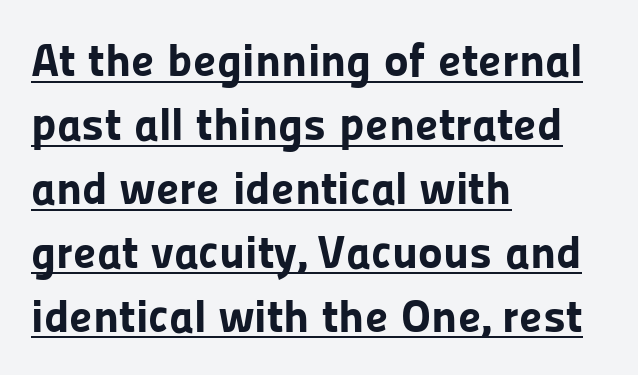
Q: Is the text bold? A: Yes.
Q: Is the text italic (slanted)? A: No, it is upright.
Q: Is the typeface a serif or a sans-serif typeface? A: Sans-serif.
Q: Is the text underlined? A: Yes.
Q: How is the paragraph aligned? A: Left-aligned.
Q: Is the spacing between letters normal or unusually wide? A: Normal.
Q: Is the spacing between lines tight, normal or loose? A: Normal.
Q: Width (condensed, normal, or wide)? A: Normal.
Q: Stroke contrast? A: Low.
Q: x-height? A: Medium.
Q: Monospaced? A: No.
